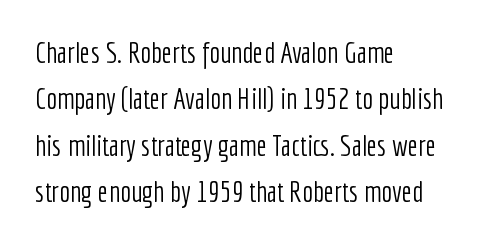
The image shows 29 px light, condensed sans-serif type, upright; set left-aligned, normal line spacing (1.6x), normal letter spacing, not underlined; low stroke contrast and a medium x-height.
